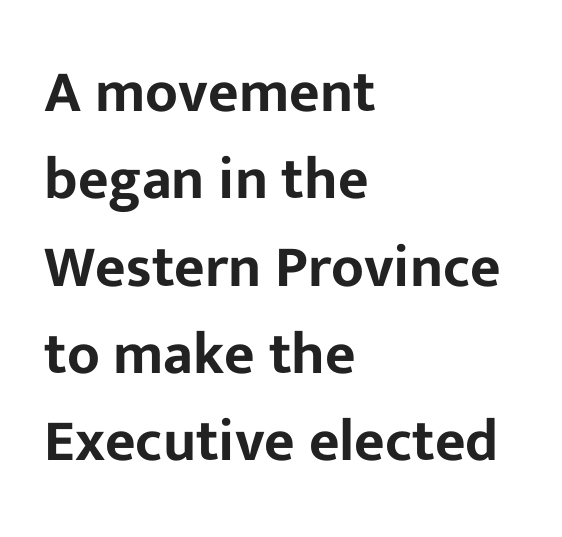
This sample uses an upright cut, with every glyph sitting square on the baseline. The rows are spaced the way most documents space them. Which margin do the lines hug? The left one — the right edge is uneven. The passage shown is not underscored anywhere. The type is set solid horizontally, with unmodified tracking.
